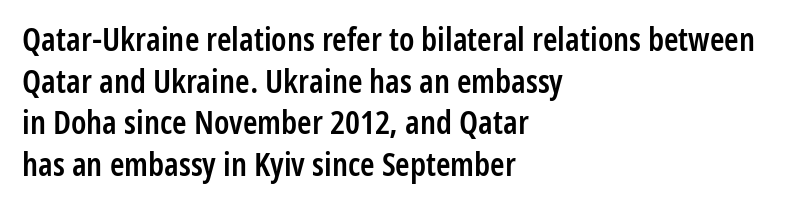
Words float on clear page, feet unadorned. Posture: upright roman. Standard letterfit; no display-style spreading of the glyphs. Caption: multi-line text, flush left, ragged right. Spacing verdict: proportional, widths tailored to each character. Students, observe: this is what conventionally led text looks like.
